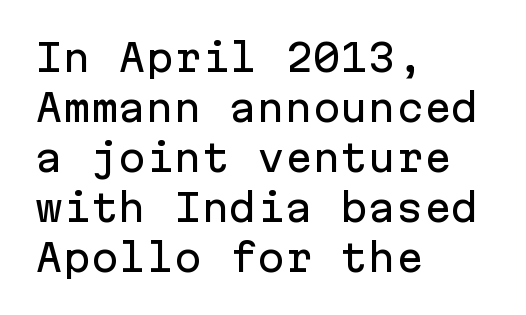
{"serif": "no", "italic": "no", "width": "normal", "stroke_contrast": "low", "x_height": "medium", "monospaced": "yes", "underline": "no", "align": "left", "line_spacing": "normal", "line_spacing_ratio": 1.35, "letter_spacing": "normal", "letter_spacing_em": 0.0, "glyph_px": 37}
